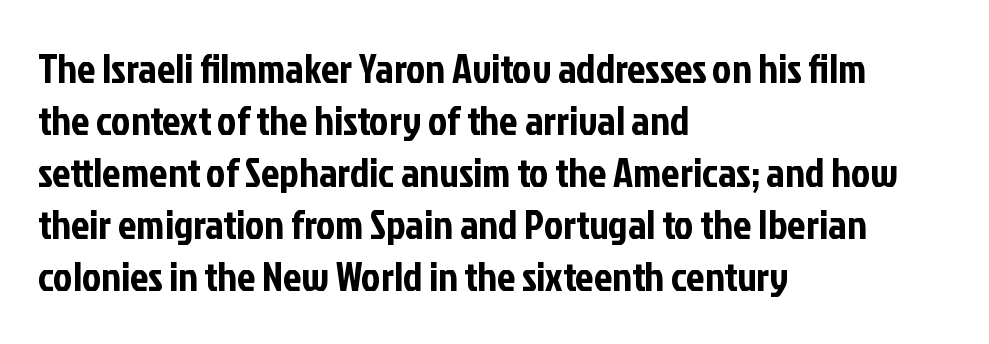
Q: Is the text italic (slanted)? A: No, it is upright.
Q: Is the typeface a serif or a sans-serif typeface? A: Sans-serif.
Q: Is the text underlined? A: No.
Q: How is the paragraph aligned? A: Left-aligned.
Q: Is the spacing between letters normal or unusually wide? A: Normal.
Q: Is the spacing between lines tight, normal or loose? A: Normal.
Q: Width (condensed, normal, or wide)? A: Condensed.
Q: Stroke contrast? A: Low.
Q: x-height? A: Medium.
Q: Monospaced? A: No.
